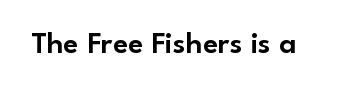
Are there feet on the stems? There aren't — it's a sans. Beneath every word, the page is bare. The type sits square on the baseline with zero lean. No extra tracking has been applied to these lines. Do the characters align in a grid? No, the font is proportional.
